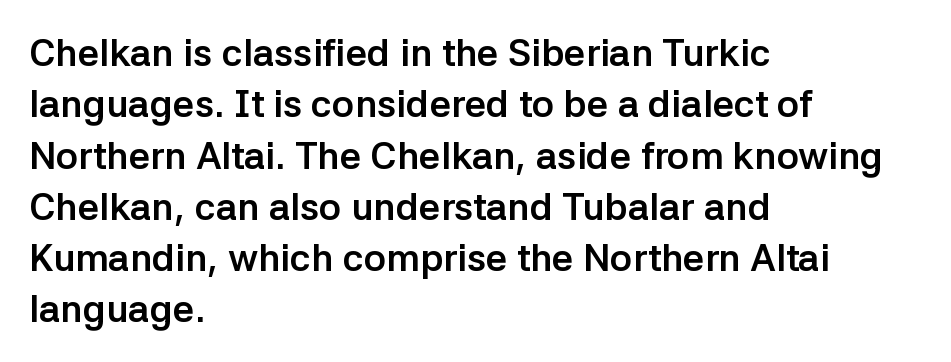
Q: Is the text bold? A: Yes.
Q: Is the text italic (slanted)? A: No, it is upright.
Q: Is the typeface a serif or a sans-serif typeface? A: Sans-serif.
Q: Is the text underlined? A: No.
Q: How is the paragraph aligned? A: Left-aligned.
Q: Is the spacing between letters normal or unusually wide? A: Normal.
Q: Is the spacing between lines tight, normal or loose? A: Normal.
Q: Width (condensed, normal, or wide)? A: Normal.
Q: Stroke contrast? A: Low.
Q: x-height? A: Medium.
Q: Monospaced? A: No.
